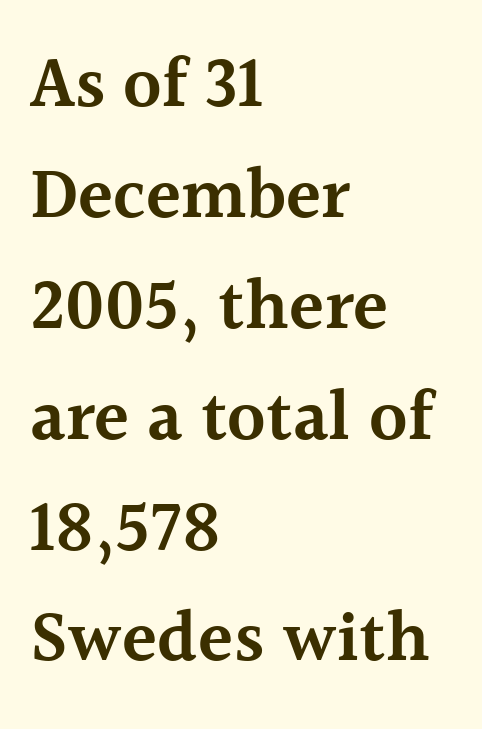
Q: Is the text bold? A: Semi-bold.
Q: Is the text italic (slanted)? A: No, it is upright.
Q: Is the typeface a serif or a sans-serif typeface? A: Serif.
Q: Is the text underlined? A: No.
Q: How is the paragraph aligned? A: Left-aligned.
Q: Is the spacing between letters normal or unusually wide? A: Normal.
Q: Is the spacing between lines tight, normal or loose? A: Normal.
Q: Width (condensed, normal, or wide)? A: Normal.
Q: x-height? A: Medium.
Q: Monospaced? A: No.
